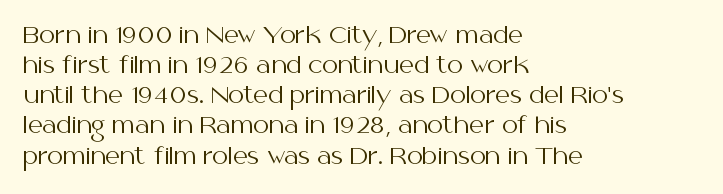
Teacher's note: observe the even left margin — that is flush-left alignment. Does extra space separate the letters? No, they use regular spacing. In terms of posture, this sample is upright. The glyphs are unaccompanied by any horizontal stroke below them. The lines sit at an ordinary, default distance from one another.
